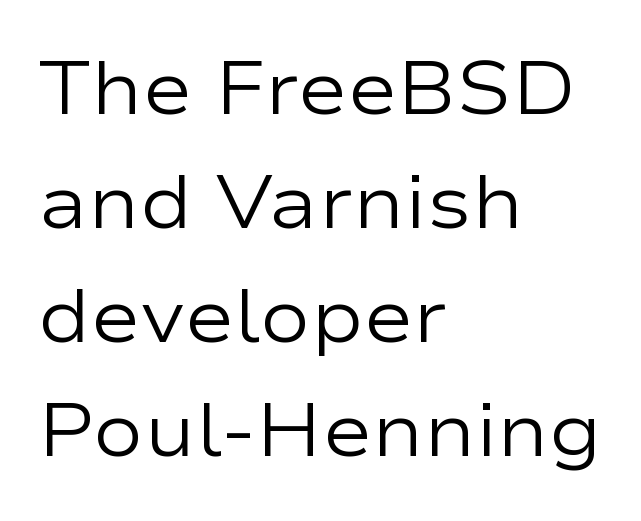
The image shows 75 px regular-weight, wide sans-serif type, upright; set left-aligned, normal line spacing (1.52x), normal letter spacing, not underlined; low stroke contrast and a medium x-height.
